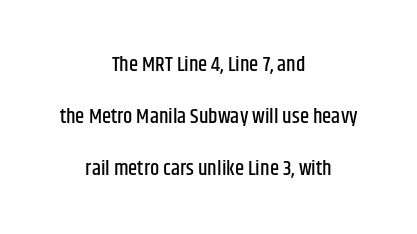
Inter-character spacing is left at the font's built-in metrics. The specimen reads as upright at a glance. One glance says open: line gaps are wider than usual. This rendering features lettering with no underline.
